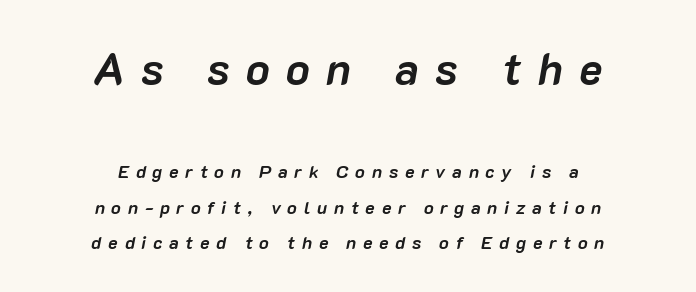
{"italic": "yes", "lean": "right", "slant_degrees": 10, "bold": "yes", "weight": "semibold", "width": "normal", "stroke_contrast": "low", "x_height": "medium", "monospaced": "no", "underline": "no", "align": "center", "line_spacing": "loose", "line_spacing_ratio": 1.96, "letter_spacing": "wide", "letter_spacing_em": 0.37, "larger_block": "first", "size_ratio": 2.44, "glyph_px": 44}
